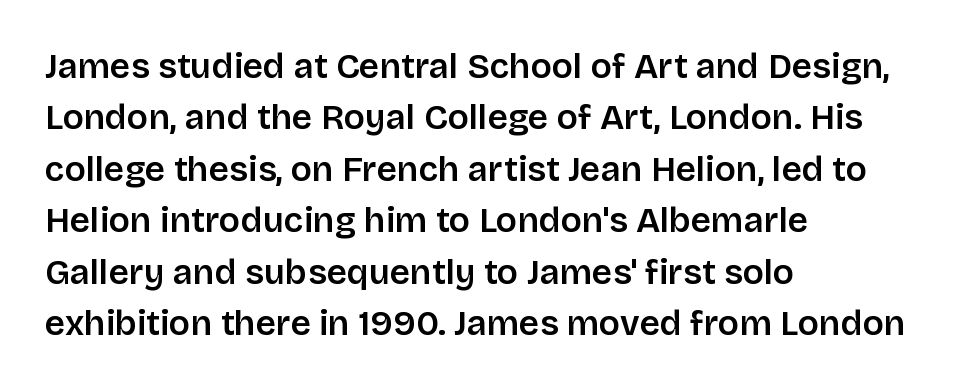
{"serif": "no", "italic": "no", "bold": "semi", "weight": "semibold", "width": "normal", "stroke_contrast": "low", "x_height": "large", "monospaced": "no", "underline": "no", "align": "left", "line_spacing": "normal", "line_spacing_ratio": 1.47, "letter_spacing": "normal", "letter_spacing_em": 0.0, "glyph_px": 35}
